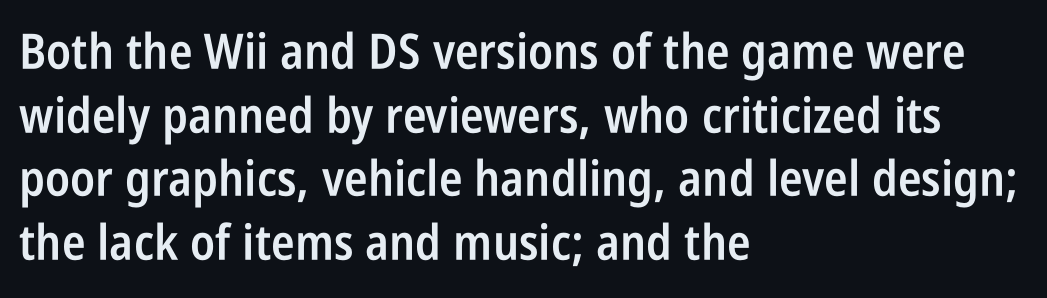
Q: Is the text bold? A: Semi-bold.
Q: Is the text italic (slanted)? A: No, it is upright.
Q: Is the typeface a serif or a sans-serif typeface? A: Sans-serif.
Q: Is the text underlined? A: No.
Q: How is the paragraph aligned? A: Left-aligned.
Q: Is the spacing between letters normal or unusually wide? A: Normal.
Q: Is the spacing between lines tight, normal or loose? A: Normal.
Q: Width (condensed, normal, or wide)? A: Condensed.
Q: Stroke contrast? A: Low.
Q: x-height? A: Large.
Q: Monospaced? A: No.
